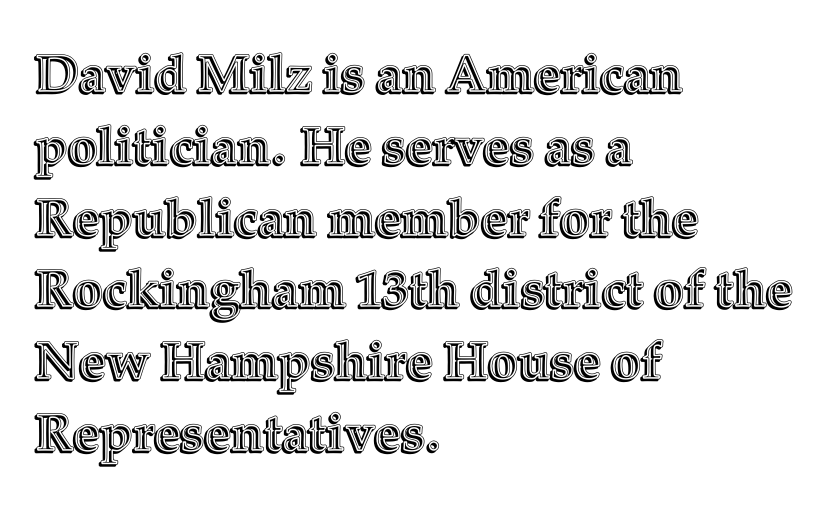
Q: Is the text italic (slanted)? A: No, it is upright.
Q: Is the text underlined? A: No.
Q: How is the paragraph aligned? A: Left-aligned.
Q: Is the spacing between letters normal or unusually wide? A: Normal.
Q: Is the spacing between lines tight, normal or loose? A: Normal.
Q: Width (condensed, normal, or wide)? A: Normal.
Q: x-height? A: Medium.
Q: Monospaced? A: No.
